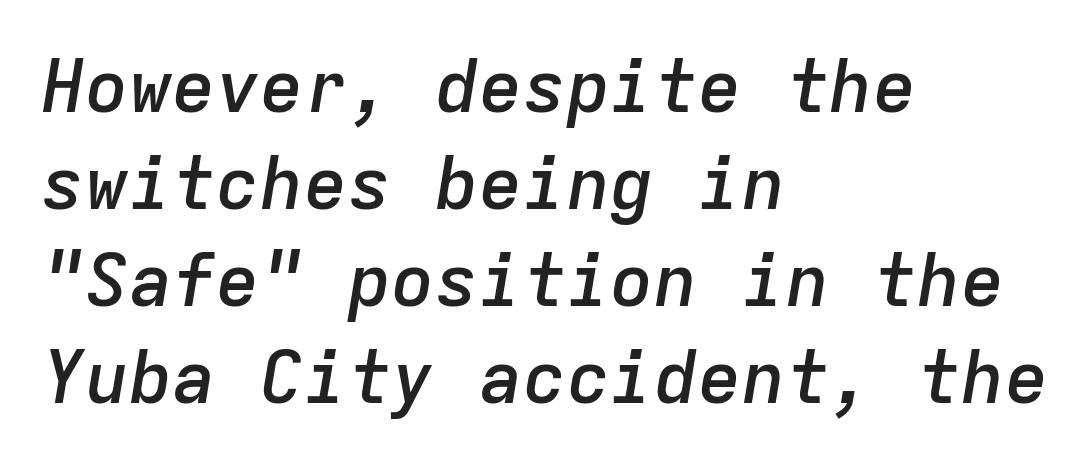
The image shows 73 px semibold type, italic (leaning right), monospaced; set left-aligned, normal line spacing (1.33x), normal letter spacing, not underlined; low stroke contrast and a medium x-height.
